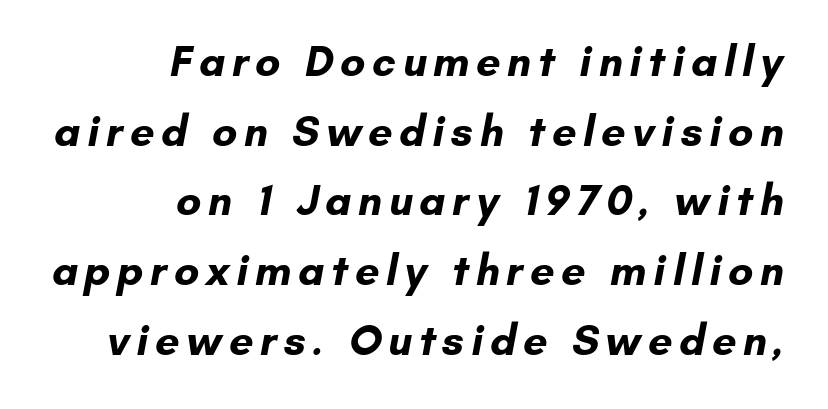
The passage shown is not underscored anywhere. Character widths vary here, with narrow letters taking less room than wide ones. Caption: bold face, heavy strokes. The designer left line spacing at the default. The passage shown is typeset with a sans-serif family.
